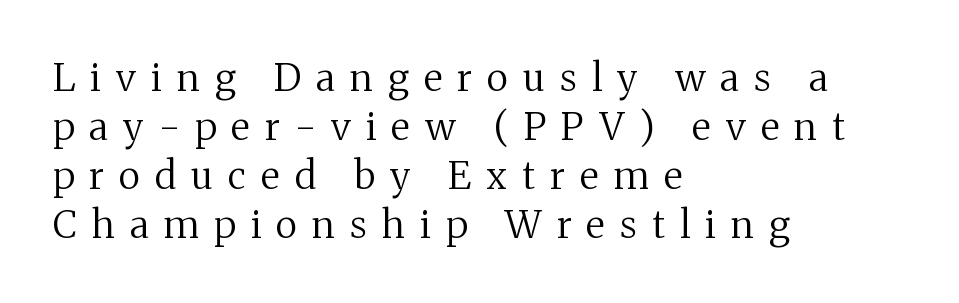
{"serif": "yes", "italic": "no", "bold": "no", "weight": "regular", "width": "normal", "stroke_contrast": "medium", "x_height": "medium", "monospaced": "no", "underline": "no", "align": "left", "line_spacing": "normal", "line_spacing_ratio": 1.29, "letter_spacing": "wide", "letter_spacing_em": 0.4, "glyph_px": 38}
